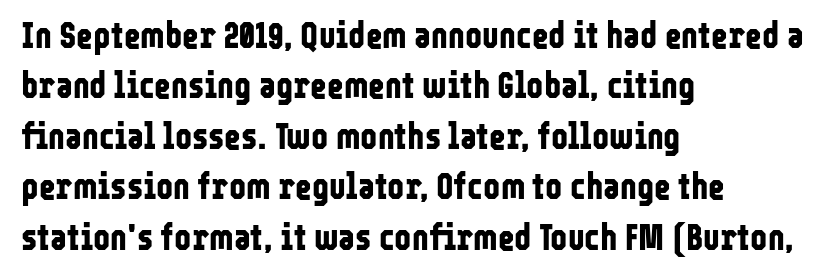
{"serif": "no", "italic": "no", "bold": "yes", "weight": "bold", "width": "condensed", "stroke_contrast": "low", "x_height": "medium", "monospaced": "no", "underline": "no", "align": "left", "line_spacing": "normal", "line_spacing_ratio": 1.4, "letter_spacing": "normal", "letter_spacing_em": 0.0, "glyph_px": 36}
